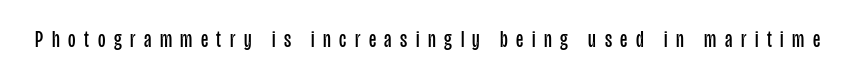
Q: Is the text bold? A: No.
Q: Is the text italic (slanted)? A: No, it is upright.
Q: Is the text underlined? A: No.
Q: Is the spacing between letters normal or unusually wide? A: Unusually wide.
